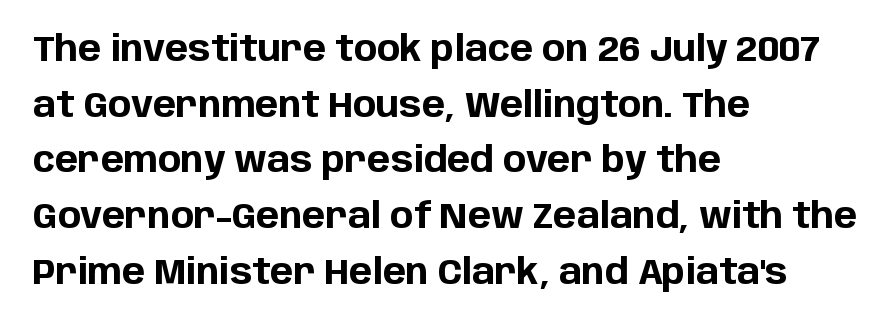
The image shows 35 px bold sans-serif type, upright; set left-aligned, normal line spacing (1.59x), normal letter spacing, not underlined; low stroke contrast and a large x-height.
